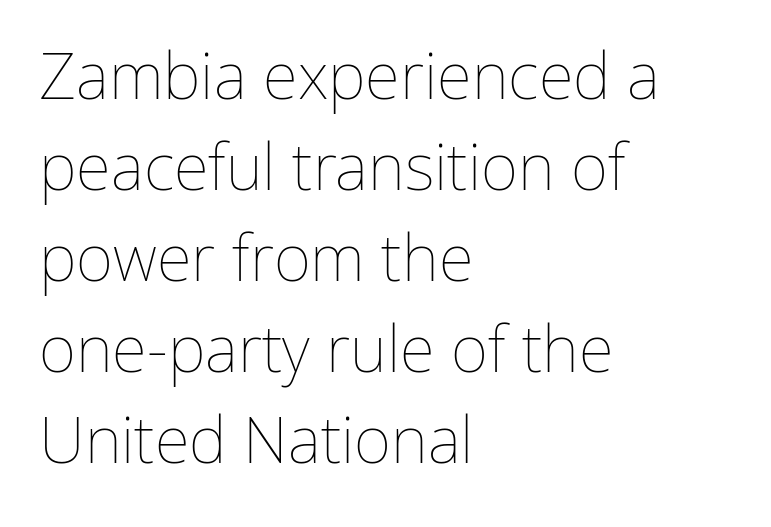
The image shows 64 px thin type, upright; set left-aligned, normal line spacing (1.42x), normal letter spacing, not underlined; low stroke contrast and a medium x-height.
